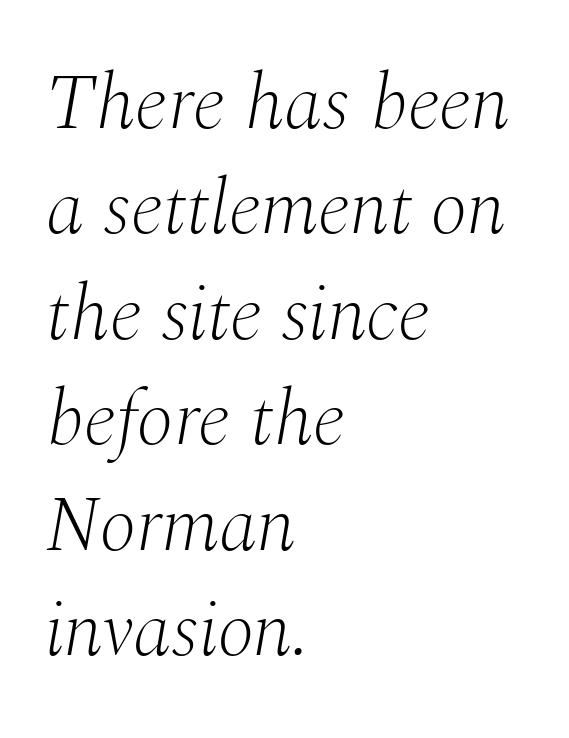
Q: Is the text bold? A: No.
Q: Is the text italic (slanted)? A: Yes, it leans right by about 10 degrees.
Q: Is the typeface a serif or a sans-serif typeface? A: Serif.
Q: Is the text underlined? A: No.
Q: How is the paragraph aligned? A: Left-aligned.
Q: Is the spacing between letters normal or unusually wide? A: Normal.
Q: Is the spacing between lines tight, normal or loose? A: Normal.
Q: Width (condensed, normal, or wide)? A: Normal.
Q: Stroke contrast? A: Medium.
Q: x-height? A: Medium.
Q: Monospaced? A: No.
